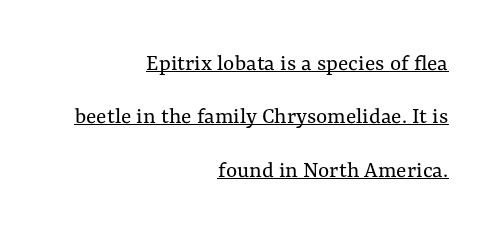
Nothing unusual about the tracking: characters are spaced as the font intends. The passage shown is underscored from start to finish. If you drew a ruler down the right edge, every line would touch it. No chunkiness to these letters — they're not bold.
